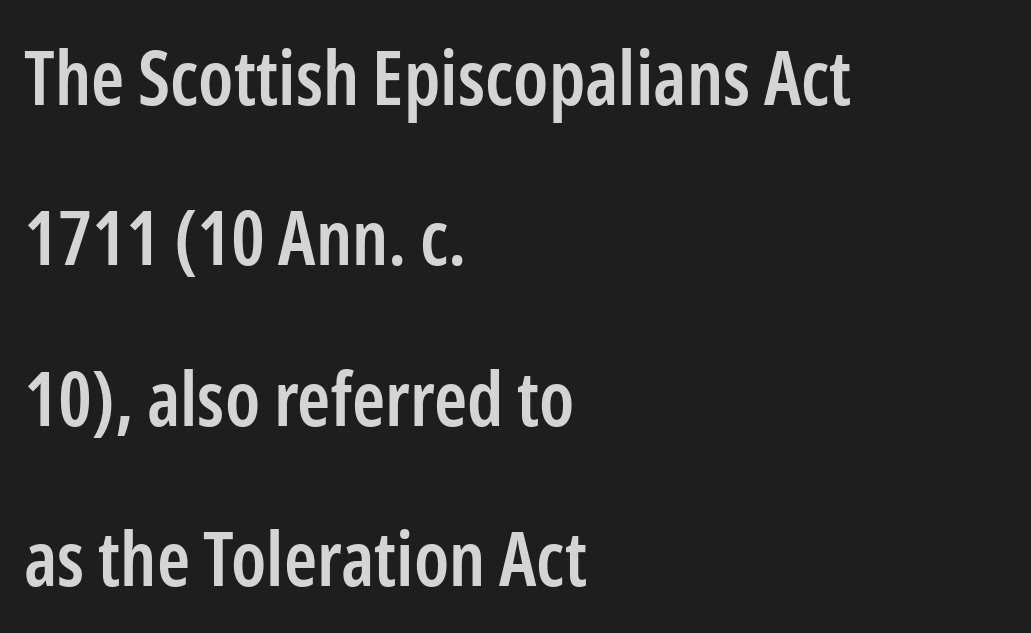
{"serif": "no", "italic": "no", "bold": "semi", "weight": "semibold", "width": "condensed", "stroke_contrast": "low", "x_height": "medium", "monospaced": "no", "underline": "no", "align": "left", "line_spacing": "loose", "line_spacing_ratio": 2.14, "letter_spacing": "normal", "letter_spacing_em": 0.0, "glyph_px": 75}
